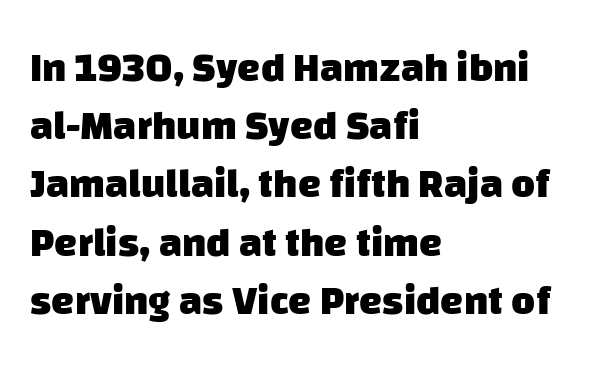
Each letter's strokes conclude bluntly, with no projecting serifs. The tracking reads as untouched default to a designer's eye. Evenly set lines give the paragraph a standard silhouette. Beneath every word, the page is bare. The paragraph has a hard left edge and a soft right edge.
